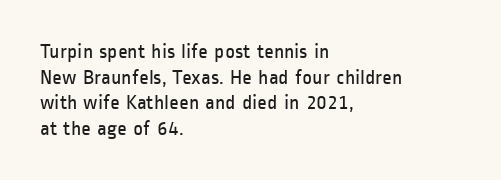
The image shows 21 px text type, upright; set left-aligned, line spacing 1.22x, normal letter spacing, not underlined.
